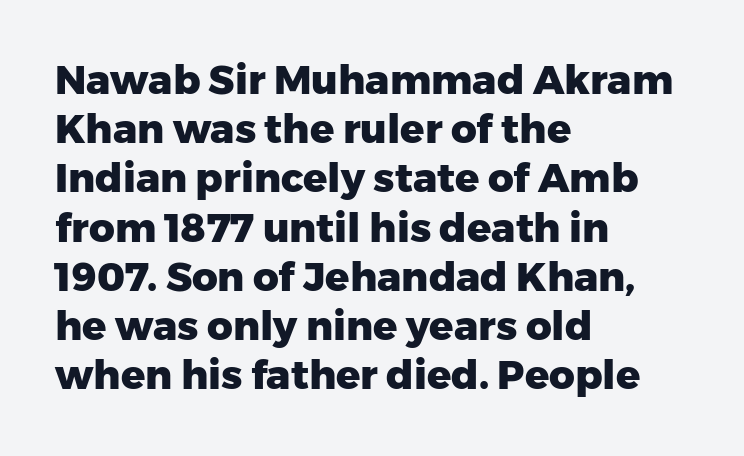
The image shows 40 px heavy sans-serif type, upright; set left-aligned, line spacing 1.23x, normal letter spacing, not underlined; low stroke contrast and a medium x-height.
